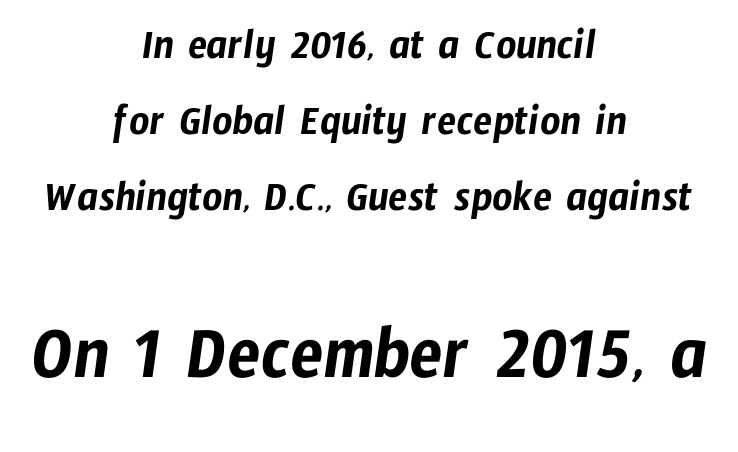
Tracking value appears to be zero — textbook default spacing. Honestly, there is no underline to notice here at all. Type size steps up from the first block to the second. Letterform terminals end flat and unadorned throughout the passage. A typesetter would call this proportional, since set widths differ per character. If you folded the block vertically in half, each line would mirror itself in length.
